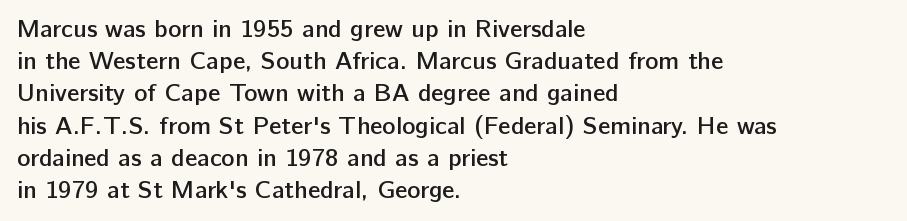
Typesetter's note: demi weight, one step under bold. What's the leading like? Ordinary, nothing unusual. Observe the ordinary spacing: letters are neighbours, not strangers. Anything drawn beneath the words? Only blank space.
